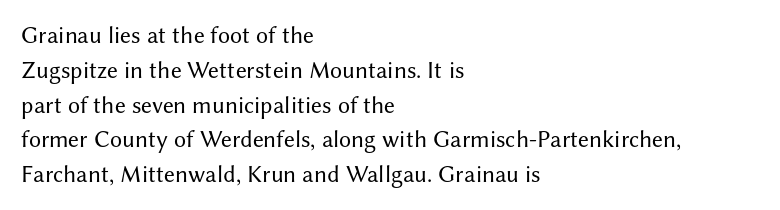
Q: Is the text bold? A: No.
Q: Is the text italic (slanted)? A: No, it is upright.
Q: Is the text underlined? A: No.
Q: How is the paragraph aligned? A: Left-aligned.
Q: Is the spacing between letters normal or unusually wide? A: Normal.
Q: Is the spacing between lines tight, normal or loose? A: Normal.
